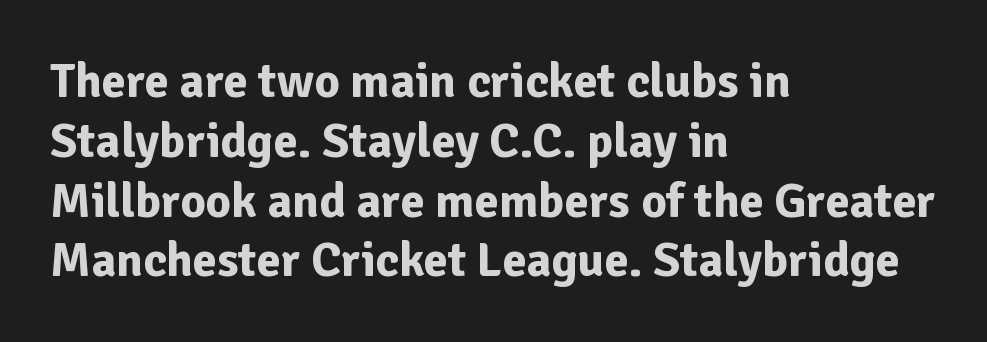
Serif or sans? Sans — the stroke terminals are bare. Honestly, there is no underline to notice here at all. Inter-character spacing is left at the font's built-in metrics. The passage is arranged the way most books set body copy — flush left. Vertical strokes here are truly vertical.
